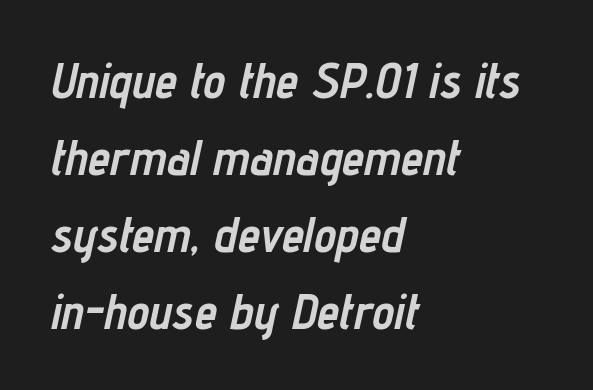
Q: Is the text bold? A: Yes.
Q: Is the text italic (slanted)? A: Yes, it leans right by about 12 degrees.
Q: Is the text underlined? A: No.
Q: How is the paragraph aligned? A: Left-aligned.
Q: Is the spacing between letters normal or unusually wide? A: Normal.
Q: Is the spacing between lines tight, normal or loose? A: Normal.
Q: Width (condensed, normal, or wide)? A: Condensed.
Q: Stroke contrast? A: Low.
Q: x-height? A: Medium.
Q: Monospaced? A: No.
